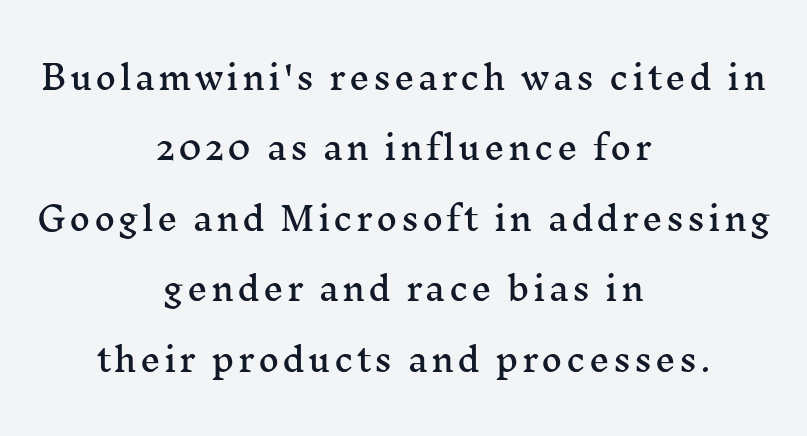
Is there much room between lines? Yes — plenty of vertical air separates them. To sum up the face: it has serifs. Each letter keeps its own natural width here, so spacing adapts to shape. The type sits square on the baseline with zero lean.
